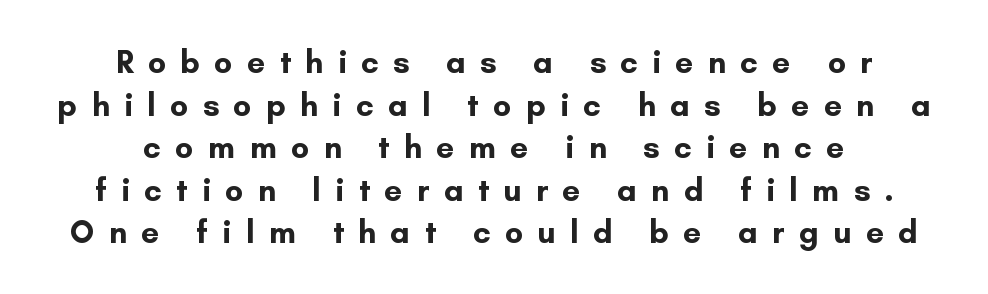
The image shows 32 px bold sans-serif type, upright; set centered, normal line spacing (1.33x), unusually wide letter spacing (+0.45 em), not underlined; low stroke contrast and a small x-height.
